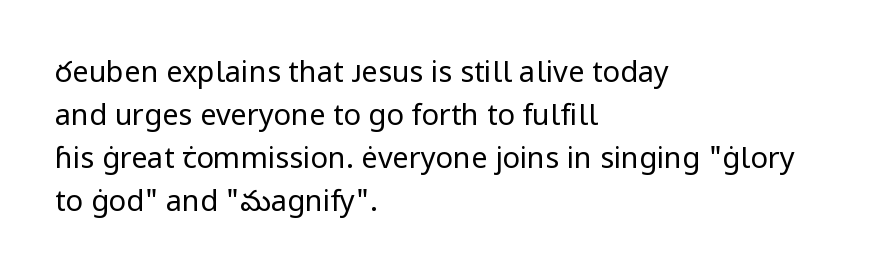
Q: Is the text bold? A: No.
Q: Is the text italic (slanted)? A: No, it is upright.
Q: Is the typeface a serif or a sans-serif typeface? A: Sans-serif.
Q: Is the text underlined? A: No.
Q: How is the paragraph aligned? A: Left-aligned.
Q: Is the spacing between letters normal or unusually wide? A: Normal.
Q: Is the spacing between lines tight, normal or loose? A: Normal.
Q: Width (condensed, normal, or wide)? A: Normal.
Q: Stroke contrast? A: Low.
Q: x-height? A: Medium.
Q: Monospaced? A: No.
